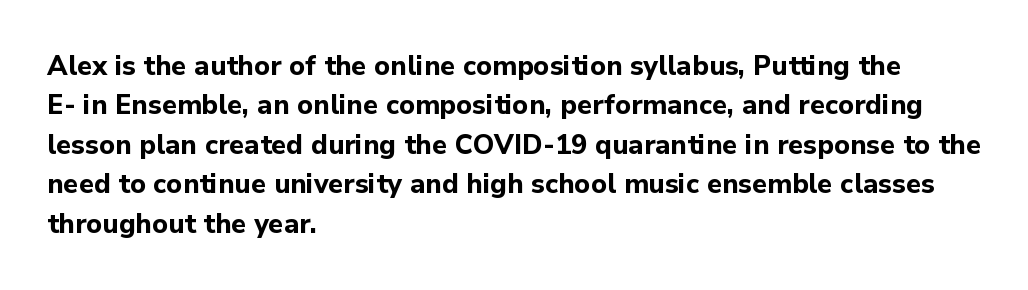
The image shows 27 px bold type, upright; set left-aligned, normal line spacing (1.46x), normal letter spacing, not underlined.
